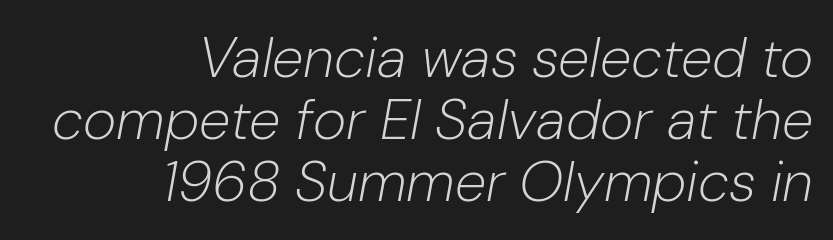
The image shows 57 px light type, italic (leaning right); set right-aligned, tight line spacing (1.09x), normal letter spacing, not underlined; low stroke contrast and a medium x-height.
